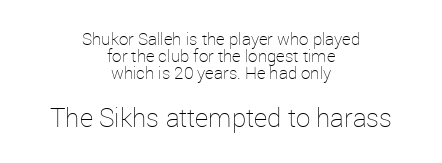
Q: Is the text bold? A: No.
Q: Is the text italic (slanted)? A: No, it is upright.
Q: Is the text underlined? A: No.
Q: How is the paragraph aligned? A: Centered.
Q: Is the spacing between letters normal or unusually wide? A: Normal.
Q: Is the spacing between lines tight, normal or loose? A: Tight.
Q: Which block of text is set in a larger size, the first (top) or the second (bottom)? A: The second (bottom) one.
